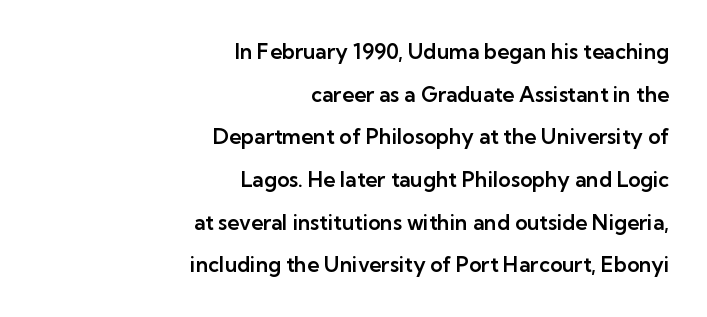
The line-height multiplier appears high, well above default. Is the block centered? No — it sits flush against the right margin. The gap between lines stays unmarked. Letter spacing: default. This is the regular roman posture of the typeface.
